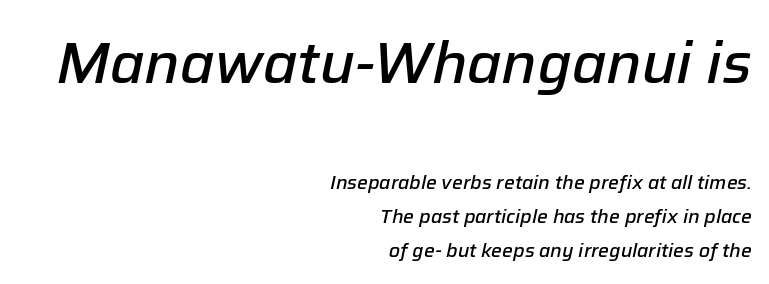
{"italic": "yes", "lean": "right", "slant_degrees": 12, "bold": "semi", "weight": "semibold", "width": "normal", "stroke_contrast": "low", "x_height": "medium", "monospaced": "no", "underline": "no", "align": "right", "line_spacing_ratio": 1.79, "letter_spacing": "normal", "letter_spacing_em": 0.0, "larger_block": "first", "size_ratio": 3.05, "glyph_px": 58}
